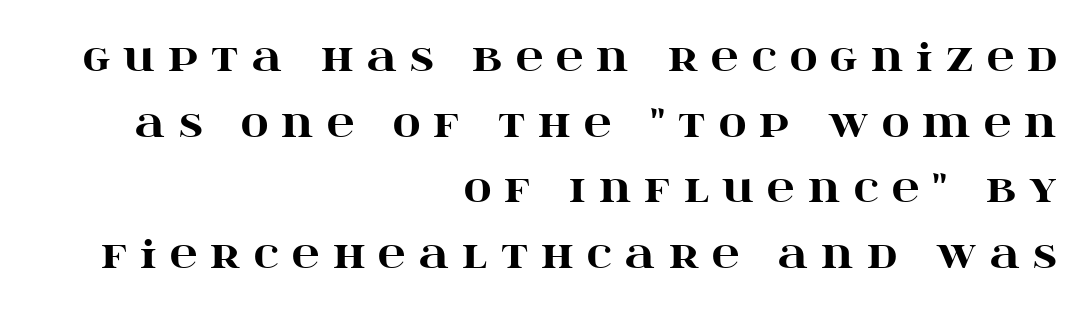
{"serif": "yes", "italic": "no", "bold": "yes", "weight": "heavy", "width": "wide", "stroke_contrast": "high", "x_height": "large", "monospaced": "no", "underline": "no", "align": "right", "line_spacing_ratio": 1.73, "letter_spacing": "wide", "letter_spacing_em": 0.35, "glyph_px": 38}
